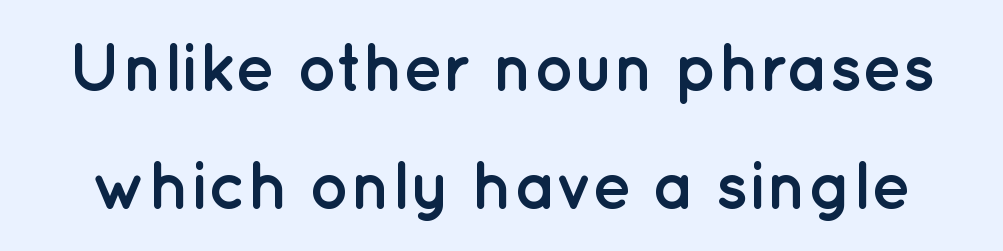
The image shows 67 px semibold sans-serif type, upright; set line spacing 1.76x, normal letter spacing, not underlined; low stroke contrast and a medium x-height.
